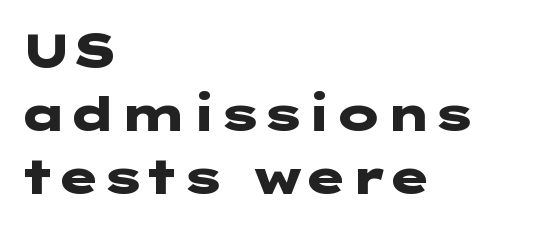
{"serif": "no", "italic": "no", "bold": "yes", "weight": "heavy", "width": "wide", "stroke_contrast": "low", "x_height": "medium", "underline": "no", "align": "left", "line_spacing": "normal", "line_spacing_ratio": 1.31, "letter_spacing": "normal", "letter_spacing_em": 0.0, "glyph_px": 48}
